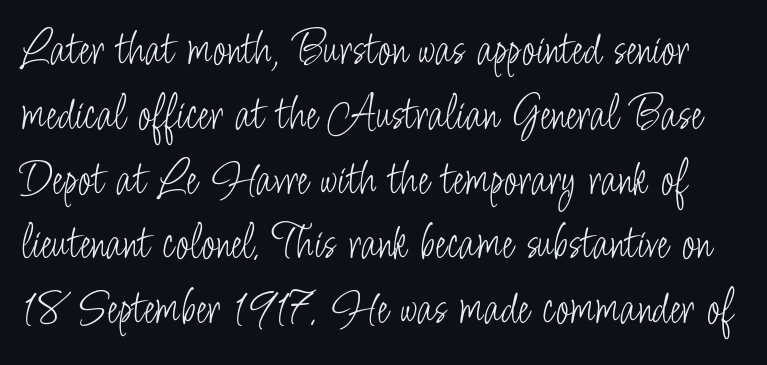
{"serif": "no", "bold": "no", "weight": "light", "width": "condensed", "stroke_contrast": "low", "x_height": "small", "monospaced": "no", "underline": "no", "line_spacing": "normal", "line_spacing_ratio": 1.27, "letter_spacing": "normal", "letter_spacing_em": 0.0, "glyph_px": 51}
